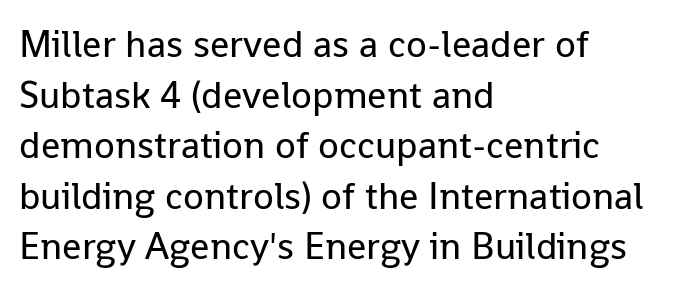
The image shows 38 px regular-weight sans-serif type, upright; set left-aligned, normal line spacing (1.33x), normal letter spacing, not underlined; low stroke contrast and a medium x-height.
